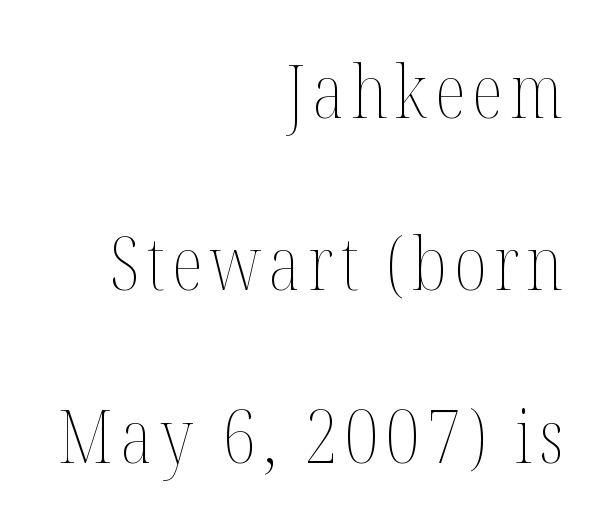
Q: Is the text bold? A: No.
Q: Is the text italic (slanted)? A: No, it is upright.
Q: Is the text underlined? A: No.
Q: How is the paragraph aligned? A: Right-aligned.
Q: Is the spacing between lines tight, normal or loose? A: Loose.
Q: Width (condensed, normal, or wide)? A: Condensed.
Q: Stroke contrast? A: Medium.
Q: x-height? A: Medium.
Q: Monospaced? A: No.
